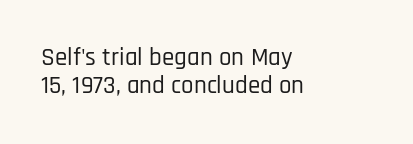
Visually the block forms a straight wall on the left and a jagged coastline on the right. Horizontal bands of white between lines are thin slivers. Look at the tracking — it's just the regular setting, nothing added. Words float on clear page, feet unadorned.
